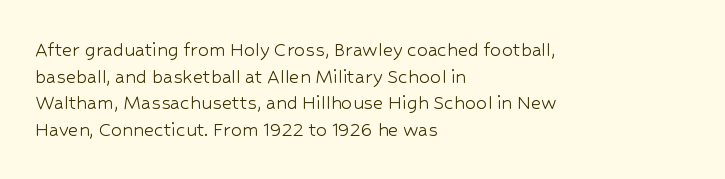
{"italic": "no", "bold": "no", "underline": "no", "align": "left", "line_spacing_ratio": 1.21, "letter_spacing": "normal", "letter_spacing_em": 0.0, "glyph_px": 22}
